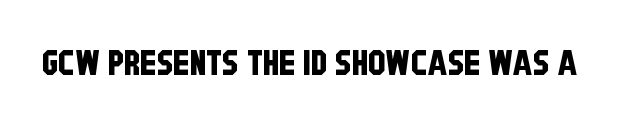
Between one letter and the next there's only the usual sliver of space. Type without underlining. Note the varied advance widths — an 'i' is clearly narrower than an 'm'. Is this a sans? Yes — the strokes have no serifs.
